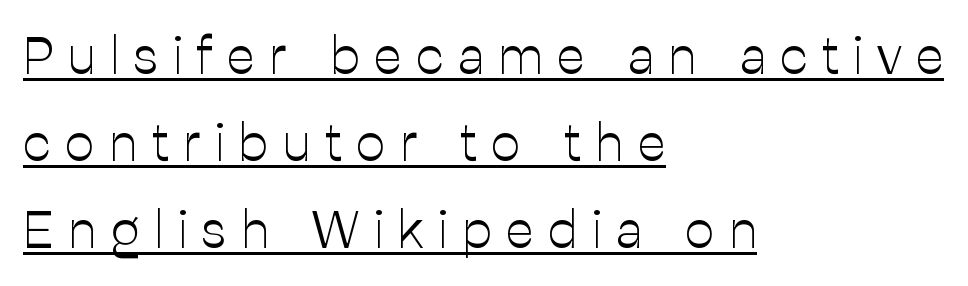
The face used here is a sans, in the tradition of grotesques and geometrics. This rendering features underlined lettering. The typesetting does not lean heavy: it is not bold. Line beginnings align vertically; line endings do not. The gaps between neighbouring characters are conspicuously large.
